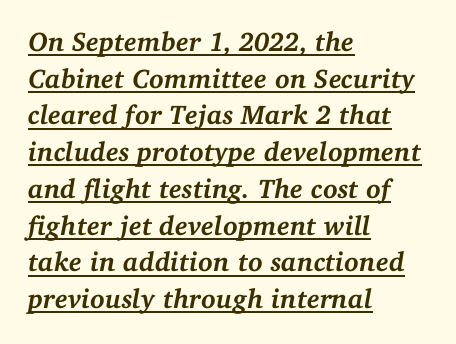
The letters are bold, with thick, heavy strokes. Leading matches the norm, producing a regular column. Layout note: lines flush left. Tracking value appears to be zero — textbook default spacing. This is oblique type, the kind used for emphasis or titles. Every word sits above its own underline.
